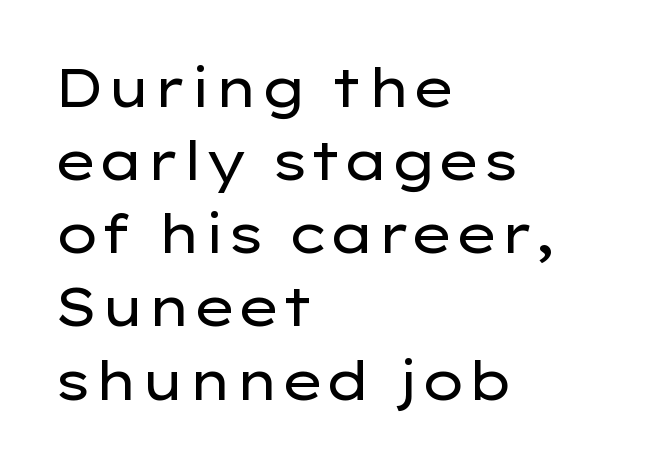
Q: Is the text bold? A: No.
Q: Is the text italic (slanted)? A: No, it is upright.
Q: Is the typeface a serif or a sans-serif typeface? A: Sans-serif.
Q: Is the text underlined? A: No.
Q: How is the paragraph aligned? A: Left-aligned.
Q: Is the spacing between letters normal or unusually wide? A: Normal.
Q: Is the spacing between lines tight, normal or loose? A: Normal.
Q: Width (condensed, normal, or wide)? A: Wide.
Q: Stroke contrast? A: Low.
Q: x-height? A: Medium.
Q: Monospaced? A: No.
